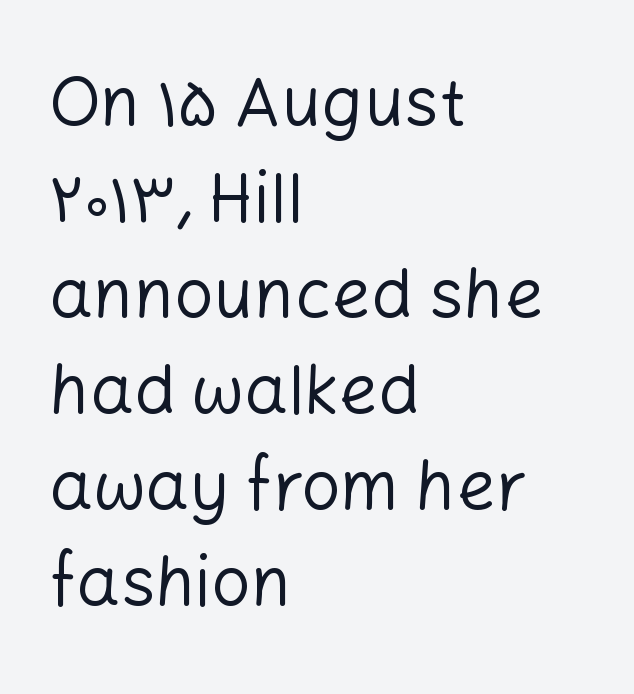
The paragraph shown leans on its left margin. You can tell it's not italic because the verticals are truly vertical. I'd call this a sans setting — the letters go barefoot. Spacing between characters is what you'd get straight out of the box.
